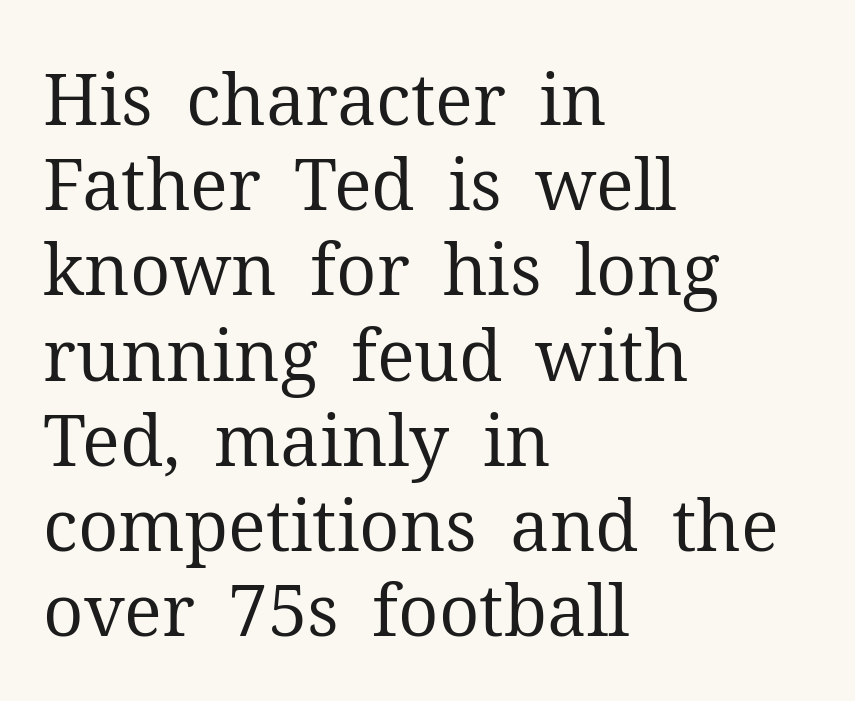
Q: Is the text bold? A: No.
Q: Is the text italic (slanted)? A: No, it is upright.
Q: Is the typeface a serif or a sans-serif typeface? A: Serif.
Q: Is the text underlined? A: No.
Q: How is the paragraph aligned? A: Left-aligned.
Q: Is the spacing between letters normal or unusually wide? A: Normal.
Q: Width (condensed, normal, or wide)? A: Normal.
Q: Stroke contrast? A: Medium.
Q: x-height? A: Medium.
Q: Monospaced? A: No.
